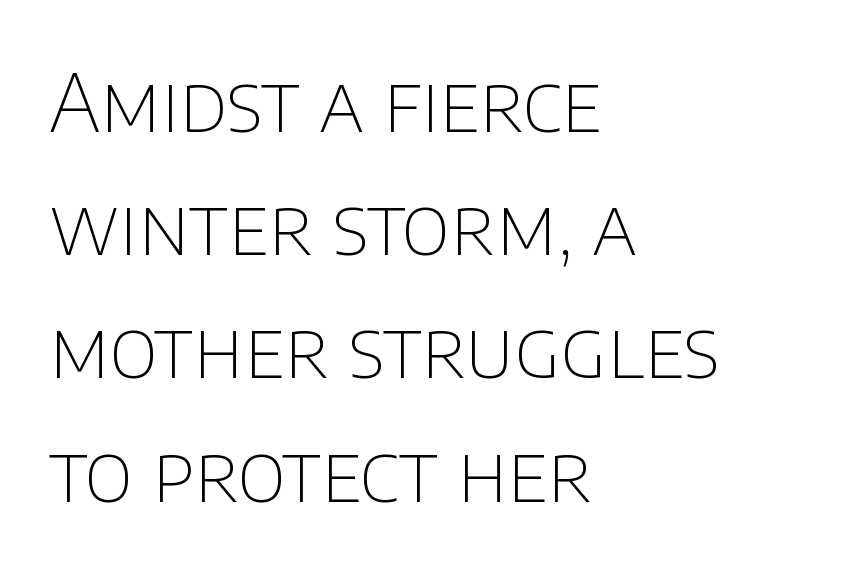
Tracking value appears to be zero — textbook default spacing. This sample has the flowing, uneven cadence of proportional lettering. The line-height multiplier appears to be the usual default. No feet cap the strokes, marking this as sans-serif type. This rendering features lettering with no underline.
